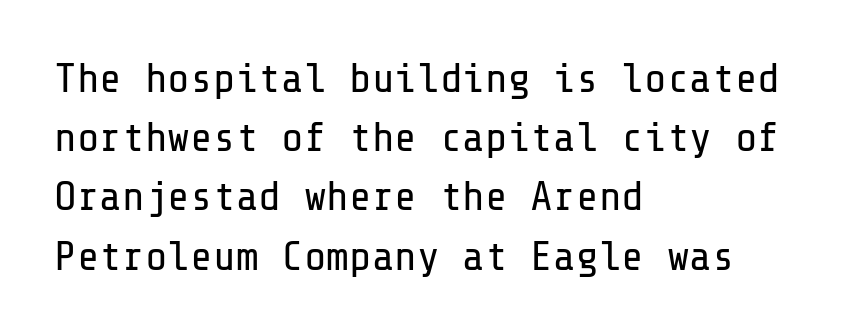
{"serif": "no", "italic": "no", "bold": "no", "weight": "regular", "width": "normal", "stroke_contrast": "low", "x_height": "medium", "underline": "no", "align": "left", "line_spacing": "normal", "line_spacing_ratio": 1.41, "letter_spacing": "normal", "letter_spacing_em": 0.0, "glyph_px": 42}
